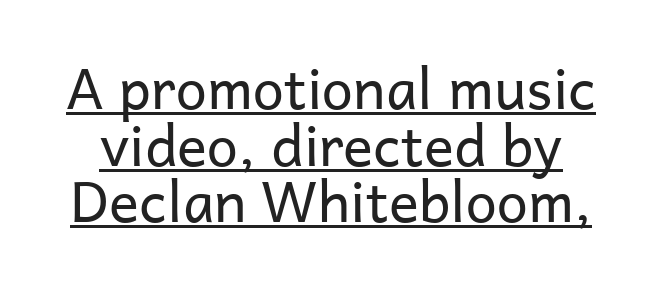
Q: Is the text bold? A: No.
Q: Is the text italic (slanted)? A: No, it is upright.
Q: Is the typeface a serif or a sans-serif typeface? A: Sans-serif.
Q: Is the text underlined? A: Yes.
Q: Is the spacing between letters normal or unusually wide? A: Normal.
Q: Is the spacing between lines tight, normal or loose? A: Tight.
Q: Width (condensed, normal, or wide)? A: Normal.
Q: Stroke contrast? A: Low.
Q: x-height? A: Medium.
Q: Monospaced? A: No.
